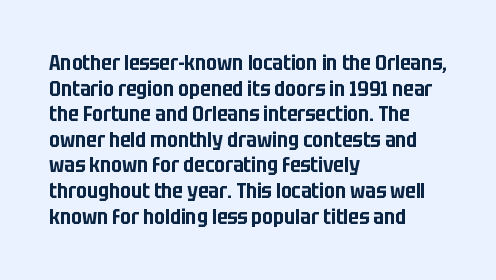
Q: Is the text italic (slanted)? A: No, it is upright.
Q: Is the text underlined? A: No.
Q: How is the paragraph aligned? A: Left-aligned.
Q: Is the spacing between letters normal or unusually wide? A: Normal.
